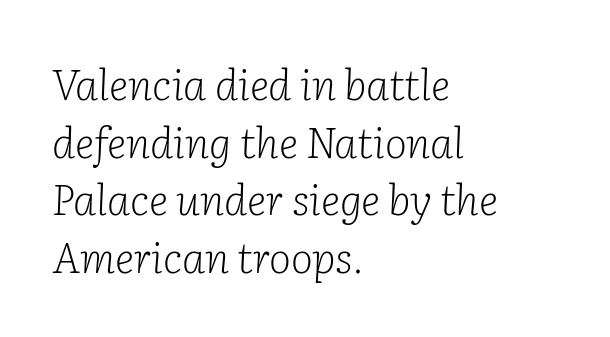
The image shows 42 px light serif type, italic (leaning right); set left-aligned, normal line spacing (1.37x), normal letter spacing, not underlined; low stroke contrast and a medium x-height.
